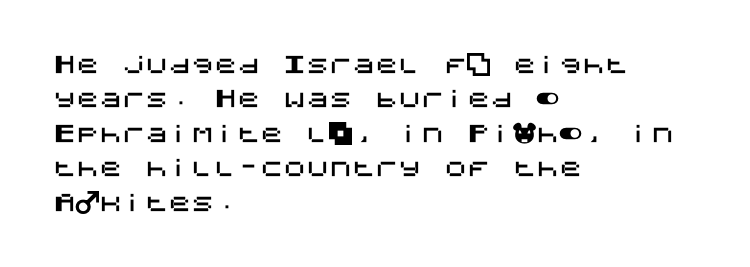
The specimen omits any rule beneath the text block's lines. The line-height multiplier appears to be the usual default. Posture: upright roman. The letters sit at their default tracking, neither squeezed nor spread.
